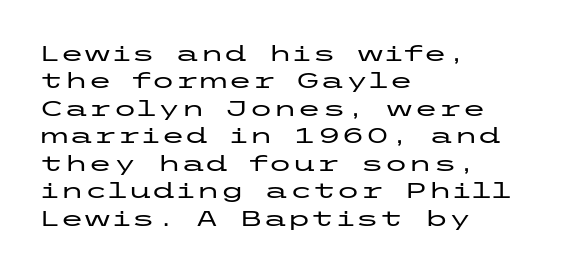
The image shows 22 px text type, upright; set left-aligned, normal line spacing (1.25x), normal letter spacing, not underlined.
